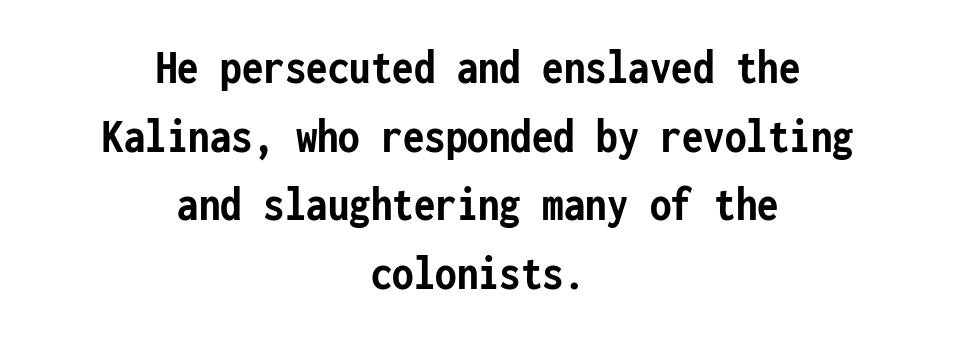
{"serif": "no", "italic": "no", "bold": "yes", "weight": "semibold", "width": "condensed", "stroke_contrast": "low", "x_height": "medium", "monospaced": "yes", "underline": "no", "align": "center", "line_spacing": "normal", "line_spacing_ratio": 1.4, "letter_spacing": "normal", "letter_spacing_em": 0.0, "glyph_px": 49}
